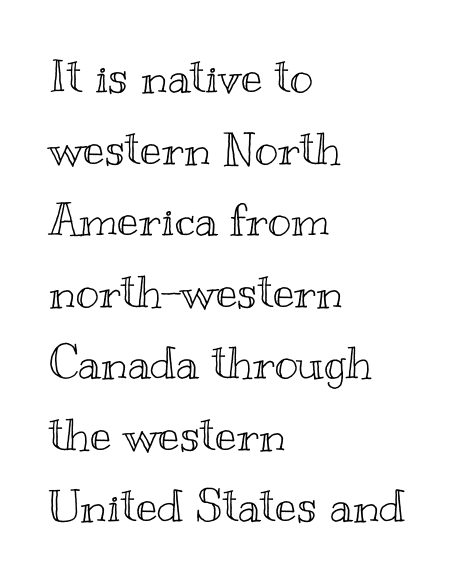
The image shows 45 px wide type, upright; set left-aligned, normal line spacing (1.59x), normal letter spacing, not underlined; a small x-height.
